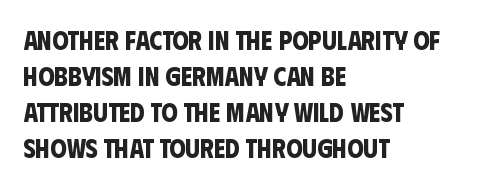
Q: Is the text bold? A: Yes.
Q: Is the text underlined? A: No.
Q: How is the paragraph aligned? A: Left-aligned.
Q: Is the spacing between letters normal or unusually wide? A: Normal.
Q: Is the spacing between lines tight, normal or loose? A: Normal.
